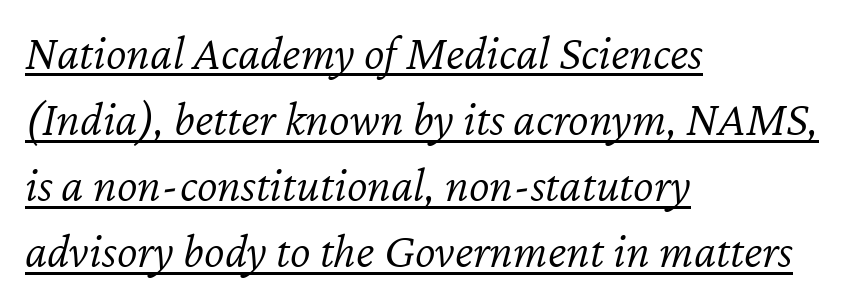
{"italic": "yes", "lean": "right", "slant_degrees": 12, "bold": "no", "weight": "light", "width": "normal", "stroke_contrast": "low", "x_height": "medium", "monospaced": "no", "underline": "yes", "align": "left", "line_spacing": "normal", "line_spacing_ratio": 1.35, "letter_spacing": "normal", "letter_spacing_em": 0.0, "glyph_px": 49}
